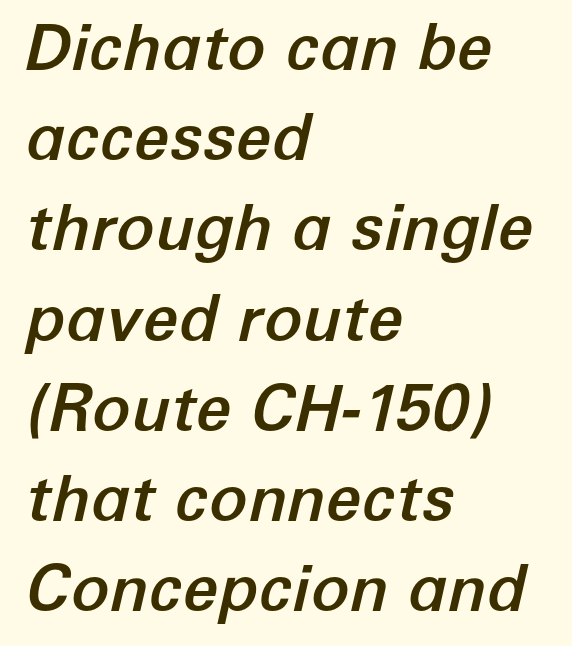
The passage shown leans; its letterforms are oblique. Between one letter and the next there's only the usual sliver of space. This rendering uses left alignment, leaving the right contour irregular. The area under the type is left untouched.
